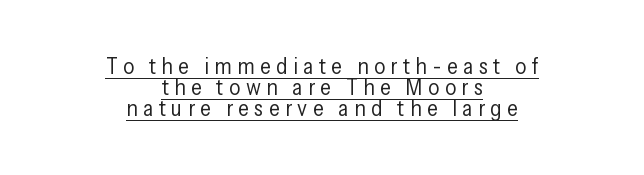
The image shows 22 px text type, upright; set centered, tight line spacing (0.95x), unusually wide letter spacing (+0.25 em), underlined.
